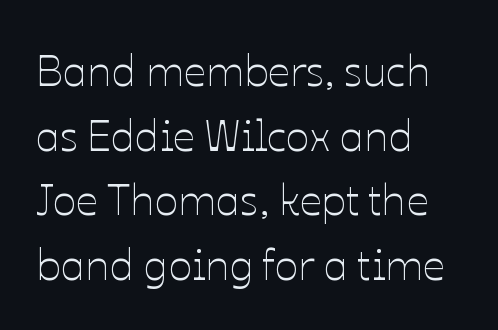
Q: Is the text bold? A: No.
Q: Is the text italic (slanted)? A: No, it is upright.
Q: Is the text underlined? A: No.
Q: How is the paragraph aligned? A: Left-aligned.
Q: Is the spacing between letters normal or unusually wide? A: Normal.
Q: Is the spacing between lines tight, normal or loose? A: Normal.
Q: Width (condensed, normal, or wide)? A: Normal.
Q: Stroke contrast? A: Low.
Q: x-height? A: Medium.
Q: Monospaced? A: No.
